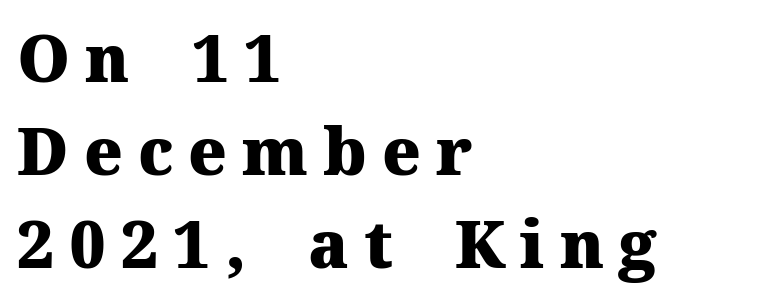
Q: Is the text bold? A: Yes.
Q: Is the text italic (slanted)? A: No, it is upright.
Q: Is the typeface a serif or a sans-serif typeface? A: Serif.
Q: Is the text underlined? A: No.
Q: How is the paragraph aligned? A: Left-aligned.
Q: Is the spacing between letters normal or unusually wide? A: Unusually wide.
Q: Is the spacing between lines tight, normal or loose? A: Normal.
Q: Width (condensed, normal, or wide)? A: Normal.
Q: Stroke contrast? A: Medium.
Q: x-height? A: Medium.
Q: Monospaced? A: No.
